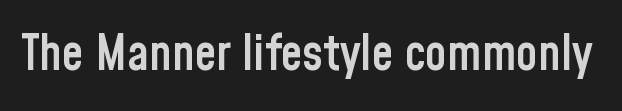
Anything drawn beneath the words? Only blank space. The face used here is proportionally spaced, like ordinary book or web type. The type is set solid horizontally, with unmodified tracking. Stroke thickness is moderately raised; the sample reads as semibold. Ascenders rise straight up at ninety degrees.
